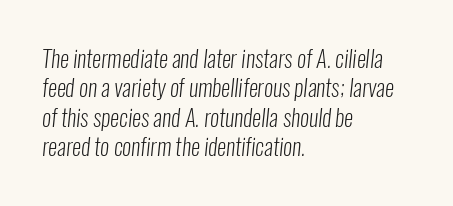
{"bold": "no", "underline": "no", "align": "left", "line_spacing": "normal", "line_spacing_ratio": 1.28, "letter_spacing": "normal", "letter_spacing_em": 0.0, "glyph_px": 23}
